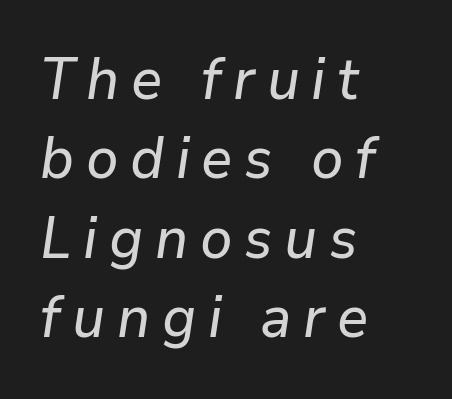
The image shows 58 px text type, italic (leaning right); set left-aligned, normal line spacing (1.37x), unusually wide letter spacing (+0.2 em), not underlined; low stroke contrast and a medium x-height.
